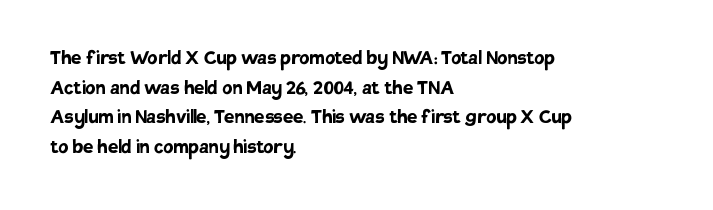
{"italic": "no", "bold": "yes", "underline": "no", "align": "left", "line_spacing": "normal", "line_spacing_ratio": 1.29, "letter_spacing": "normal", "letter_spacing_em": 0.0, "glyph_px": 23}
